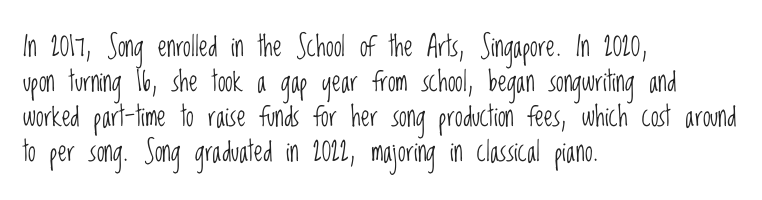
Q: Is the text bold? A: No.
Q: Is the text italic (slanted)? A: No, it is upright.
Q: Is the typeface a serif or a sans-serif typeface? A: Sans-serif.
Q: Is the text underlined? A: No.
Q: How is the paragraph aligned? A: Left-aligned.
Q: Is the spacing between letters normal or unusually wide? A: Normal.
Q: Is the spacing between lines tight, normal or loose? A: Normal.
Q: Width (condensed, normal, or wide)? A: Condensed.
Q: Stroke contrast? A: Low.
Q: x-height? A: Large.
Q: Monospaced? A: No.
